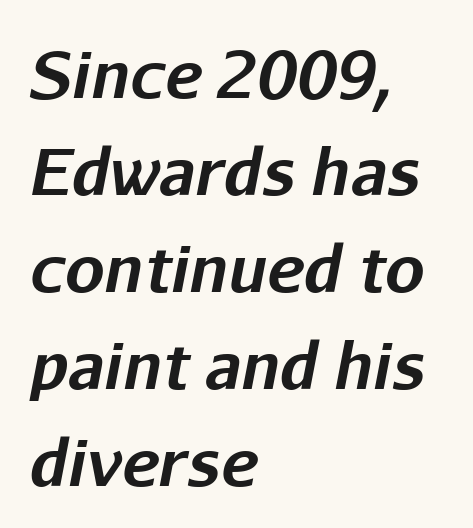
The image shows 63 px bold type, italic (leaning right); set left-aligned, normal line spacing (1.54x), normal letter spacing, not underlined; low stroke contrast and a medium x-height.
